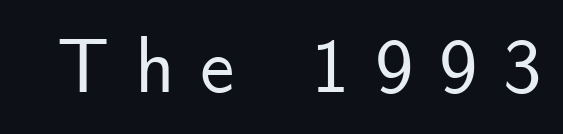
The image shows 77 px sans-serif type, upright; set unusually wide letter spacing (+0.33 em), not underlined; low stroke contrast and a small x-height.
